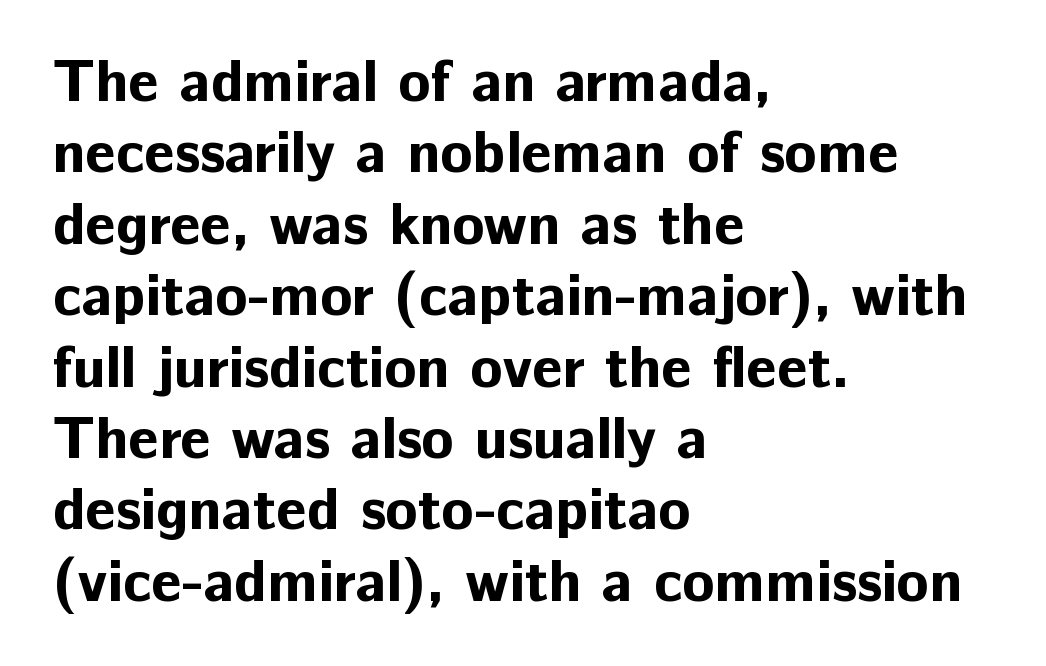
The image shows 59 px bold sans-serif type, upright; set left-aligned, line spacing 1.21x, normal letter spacing, not underlined; low stroke contrast and a medium x-height.
